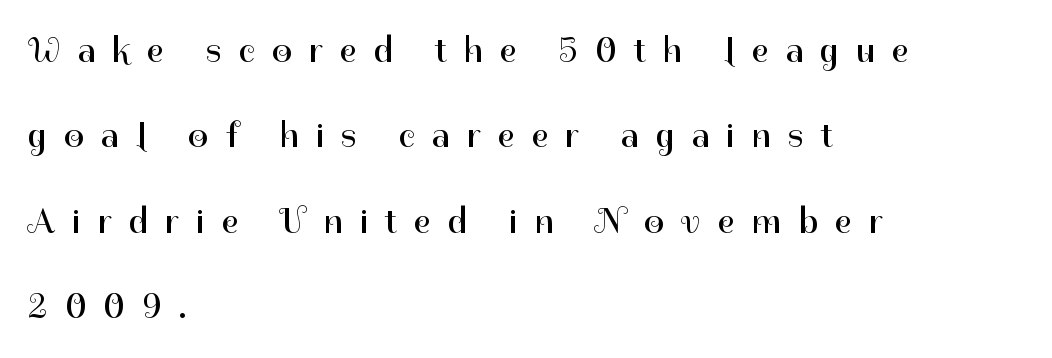
{"serif": "no", "italic": "no", "bold": "no", "weight": "regular", "width": "normal", "stroke_contrast": "high", "x_height": "medium", "monospaced": "no", "underline": "no", "align": "left", "line_spacing": "loose", "line_spacing_ratio": 2.44, "letter_spacing": "wide", "letter_spacing_em": 0.5, "glyph_px": 35}
